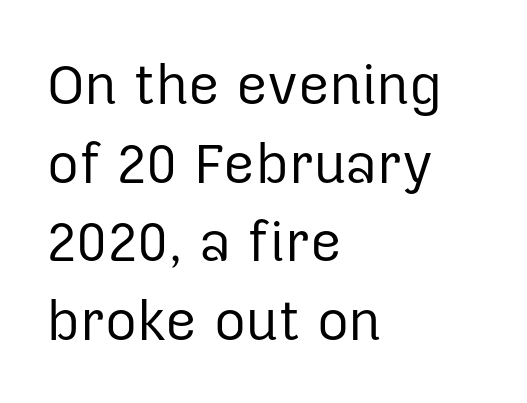
{"serif": "no", "italic": "no", "bold": "no", "weight": "regular", "width": "normal", "stroke_contrast": "low", "x_height": "medium", "monospaced": "no", "underline": "no", "align": "left", "line_spacing": "normal", "line_spacing_ratio": 1.43, "letter_spacing": "normal", "letter_spacing_em": 0.0, "glyph_px": 55}
